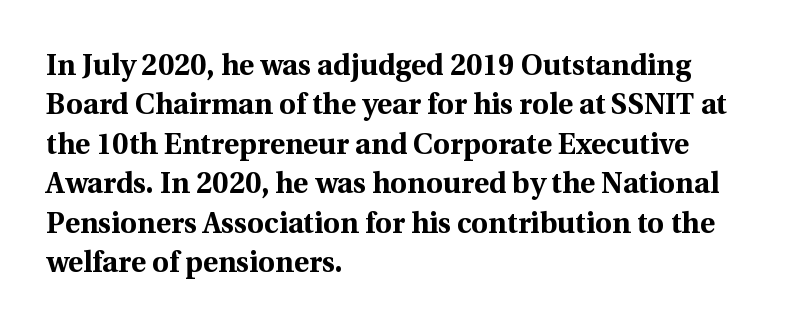
The image shows 29 px bold serif type, upright; set left-aligned, normal line spacing (1.36x), normal letter spacing, not underlined; a medium x-height.
